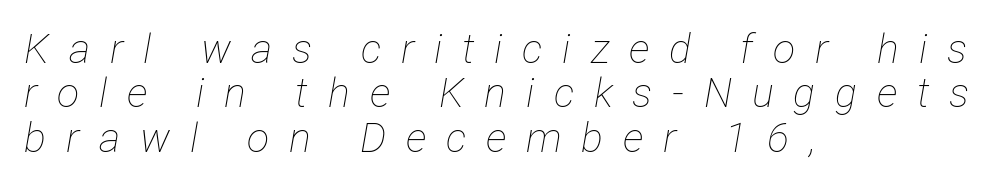
Ink coverage per letter is moderate at most. Does the copy run flush right? No — it runs flush left. Students, observe: this is what under-led, compact text looks like. Look at the tracking — it's clearly loosened, letters drifting apart. The words here are not underlined. Spacing verdict: proportional, widths tailored to each character.
